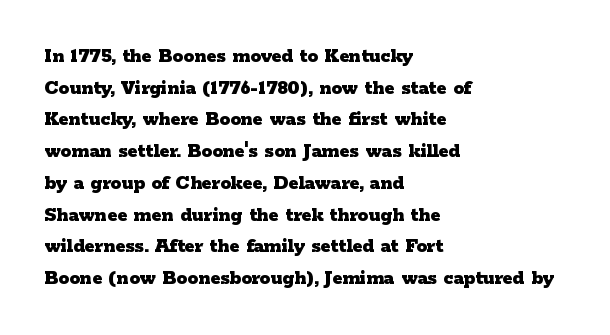
This is roman type, the default non-slanted kind. Observe the ordinary spacing: letters are neighbours, not strangers. The space between consecutive lines is moderate. Leftover space on each line is placed entirely after the last word. The string is rendered with underlining switched off. What weight is shown? A full bold with thick strokes.
